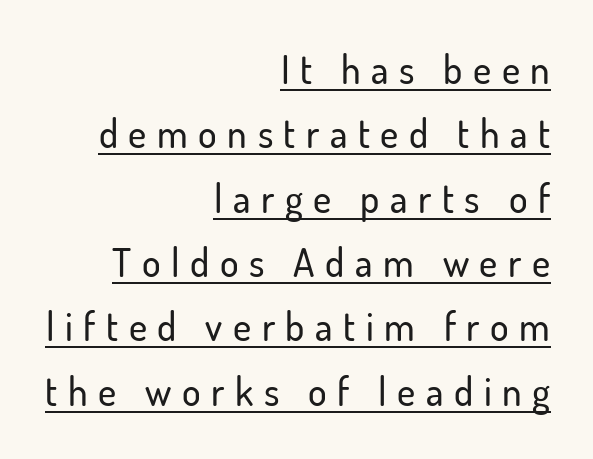
The image shows 39 px sans-serif type, upright; set right-aligned, normal line spacing (1.65x), unusually wide letter spacing (+0.27 em), underlined; low stroke contrast and a small x-height.
